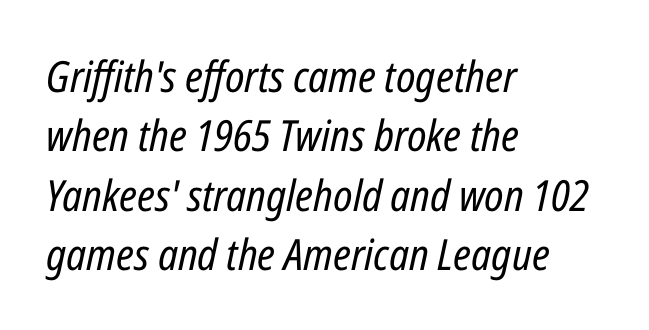
Q: Is the text bold? A: No.
Q: Is the text italic (slanted)? A: Yes, it leans right by about 12 degrees.
Q: Is the text underlined? A: No.
Q: How is the paragraph aligned? A: Left-aligned.
Q: Is the spacing between letters normal or unusually wide? A: Normal.
Q: Is the spacing between lines tight, normal or loose? A: Normal.
Q: Width (condensed, normal, or wide)? A: Condensed.
Q: Stroke contrast? A: Low.
Q: x-height? A: Medium.
Q: Monospaced? A: No.
